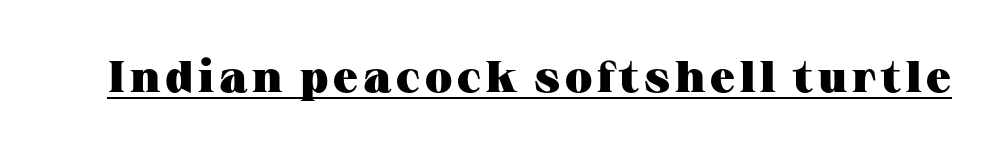
{"serif": "yes", "italic": "no", "bold": "yes", "weight": "heavy", "width": "wide", "stroke_contrast": "medium", "x_height": "medium", "monospaced": "no", "underline": "yes", "glyph_px": 44}
